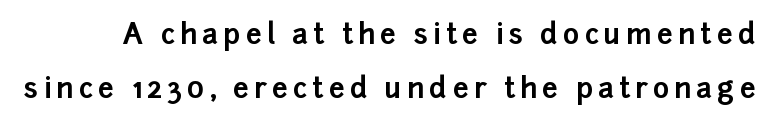
Vertical strokes here are truly vertical. Typographic density is high because the face is bold. Each letter's strokes conclude bluntly, with no projecting serifs. Beneath every word, the page is bare. In terms of leading, this rendering errs on the spacious side.
